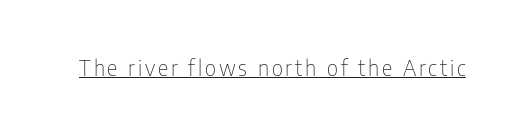
{"italic": "no", "bold": "no", "underline": "yes", "glyph_px": 22}
